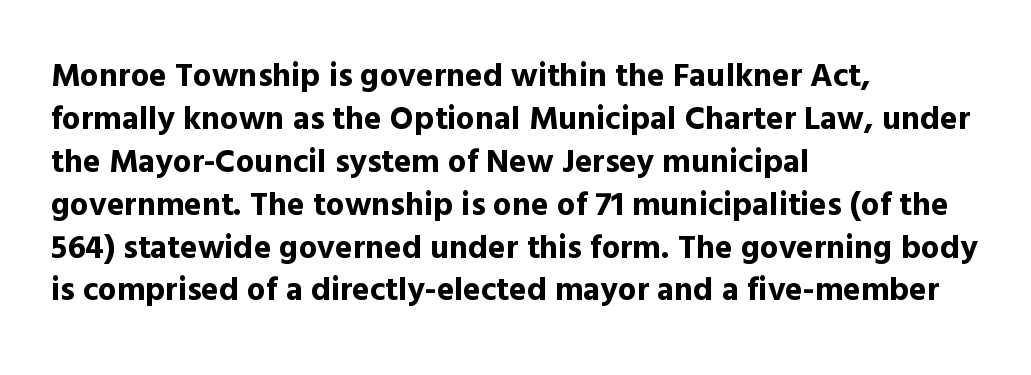
Q: Is the text bold? A: Yes.
Q: Is the text italic (slanted)? A: No, it is upright.
Q: Is the typeface a serif or a sans-serif typeface? A: Sans-serif.
Q: Is the text underlined? A: No.
Q: How is the paragraph aligned? A: Left-aligned.
Q: Is the spacing between letters normal or unusually wide? A: Normal.
Q: Is the spacing between lines tight, normal or loose? A: Normal.
Q: Width (condensed, normal, or wide)? A: Normal.
Q: x-height? A: Medium.
Q: Monospaced? A: No.
